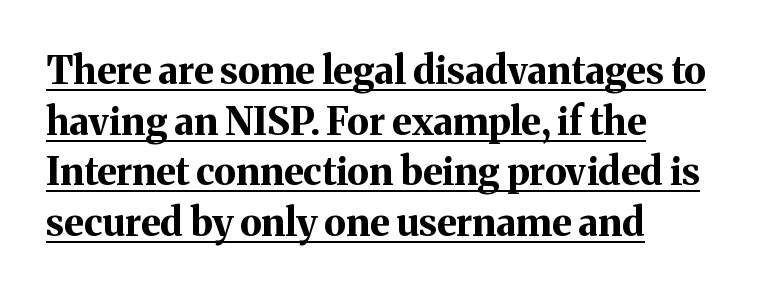
The image shows 38 px bold serif type, upright; set left-aligned, normal line spacing (1.33x), normal letter spacing, underlined; medium stroke contrast and a medium x-height.
